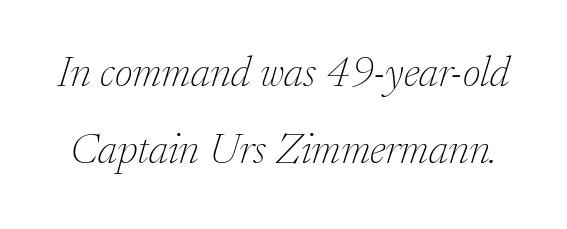
Each letter keeps its own natural width here, so spacing adapts to shape. The gap between lines stays unmarked. Between one letter and the next there's only the usual sliver of space. Counters stay open thanks to moderate or lighter strokes. Would a proofreader flag this as italicized? Yes. The typeface chosen for these lines features serifs.
